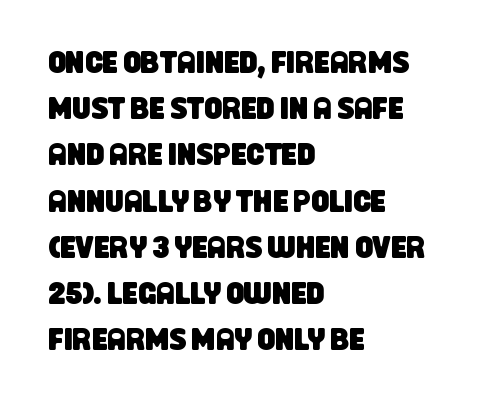
{"serif": "no", "width": "condensed", "stroke_contrast": "low", "x_height": "large", "monospaced": "no", "underline": "no", "align": "left", "line_spacing": "normal", "line_spacing_ratio": 1.49, "letter_spacing": "normal", "letter_spacing_em": 0.0, "glyph_px": 31}
